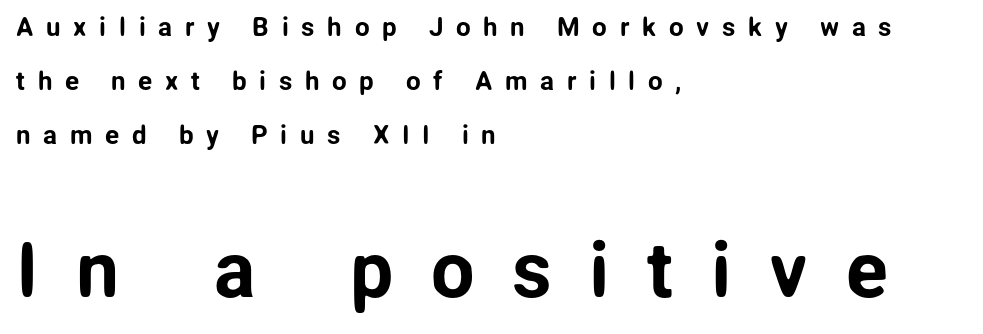
Q: Is the text italic (slanted)? A: No, it is upright.
Q: Is the typeface a serif or a sans-serif typeface? A: Sans-serif.
Q: Is the text underlined? A: No.
Q: How is the paragraph aligned? A: Left-aligned.
Q: Is the spacing between letters normal or unusually wide? A: Unusually wide.
Q: Is the spacing between lines tight, normal or loose? A: Loose.
Q: Which block of text is set in a larger size, the first (top) or the second (bottom)? A: The second (bottom) one.
Q: Width (condensed, normal, or wide)? A: Normal.
Q: Stroke contrast? A: Low.
Q: x-height? A: Medium.
Q: Monospaced? A: No.
